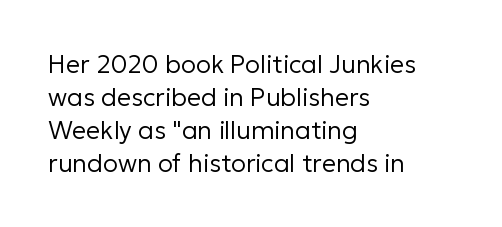
The setting favours the left margin, as ordinary paragraphs usually do. The letters stand upright; this is a roman face. Does the leading feel generous? No, just average. The passage shown has conventional tracking throughout. Each stroke keeps to a modest, everyday thickness or less.
